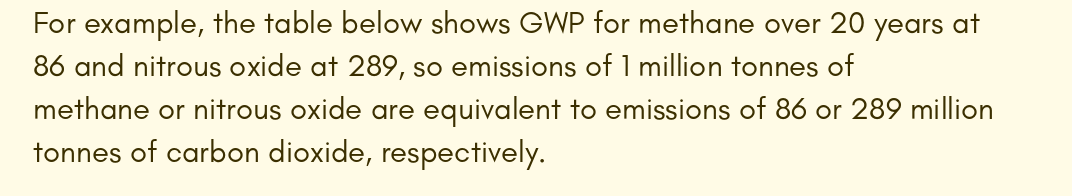
Q: Is the text bold? A: No.
Q: Is the text italic (slanted)? A: No, it is upright.
Q: Is the typeface a serif or a sans-serif typeface? A: Sans-serif.
Q: Is the text underlined? A: No.
Q: How is the paragraph aligned? A: Left-aligned.
Q: Is the spacing between letters normal or unusually wide? A: Normal.
Q: Is the spacing between lines tight, normal or loose? A: Normal.
Q: Width (condensed, normal, or wide)? A: Normal.
Q: Stroke contrast? A: Low.
Q: x-height? A: Small.
Q: Monospaced? A: No.
